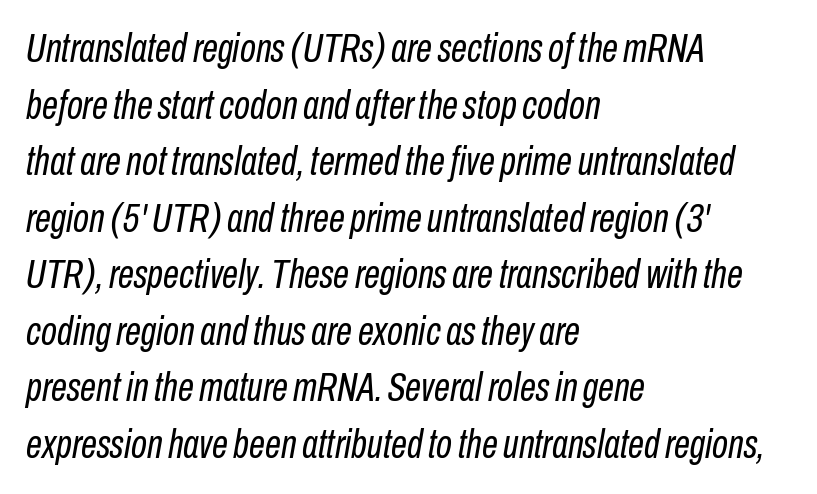
Do the characters align in a grid? No, the font is proportional. The vertical gap from one line to the next is medium. You can tell it's italic because the verticals aren't actually vertical. The lines in this sample share a left origin and differ only in where they stop. The letterforms sit shoulder to shoulder at normal distance.
